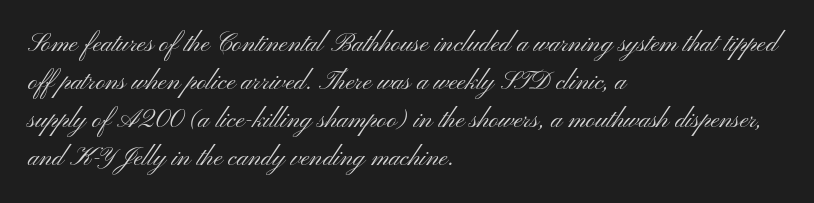
Q: Is the text bold? A: No.
Q: Is the text italic (slanted)? A: Yes.
Q: Is the text underlined? A: No.
Q: How is the paragraph aligned? A: Left-aligned.
Q: Is the spacing between letters normal or unusually wide? A: Normal.
Q: Is the spacing between lines tight, normal or loose? A: Normal.
